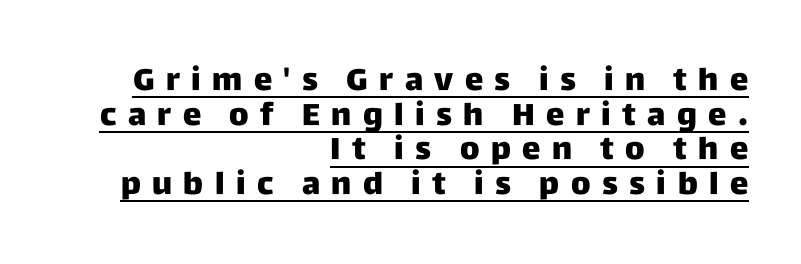
Q: Is the text italic (slanted)? A: No, it is upright.
Q: Is the typeface a serif or a sans-serif typeface? A: Sans-serif.
Q: Is the text underlined? A: Yes.
Q: How is the paragraph aligned? A: Right-aligned.
Q: Is the spacing between letters normal or unusually wide? A: Unusually wide.
Q: Is the spacing between lines tight, normal or loose? A: Tight.
Q: Width (condensed, normal, or wide)? A: Normal.
Q: Stroke contrast? A: Low.
Q: x-height? A: Large.
Q: Monospaced? A: No.
